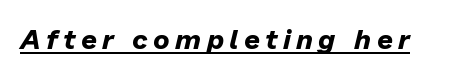
Q: Is the text bold? A: Yes.
Q: Is the text italic (slanted)? A: Yes, it leans right by about 13 degrees.
Q: Is the text underlined? A: Yes.
Q: Width (condensed, normal, or wide)? A: Normal.
Q: Stroke contrast? A: Low.
Q: x-height? A: Medium.
Q: Monospaced? A: No.
